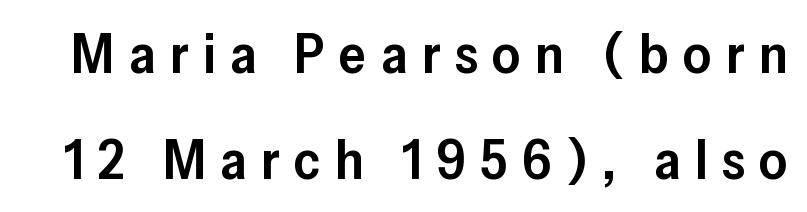
{"serif": "no", "italic": "no", "bold": "semi", "weight": "semibold", "width": "normal", "stroke_contrast": "low", "x_height": "medium", "monospaced": "no", "underline": "no", "line_spacing": "loose", "line_spacing_ratio": 1.92, "letter_spacing": "wide", "letter_spacing_em": 0.26, "glyph_px": 55}
